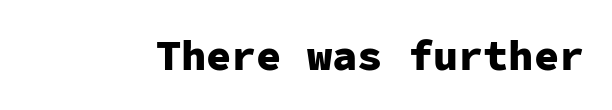
Q: Is the text bold? A: Yes.
Q: Is the text italic (slanted)? A: No, it is upright.
Q: Is the typeface a serif or a sans-serif typeface? A: Sans-serif.
Q: Is the text underlined? A: No.
Q: Is the spacing between letters normal or unusually wide? A: Normal.
Q: Width (condensed, normal, or wide)? A: Normal.
Q: Stroke contrast? A: Low.
Q: x-height? A: Medium.
Q: Monospaced? A: Yes.
